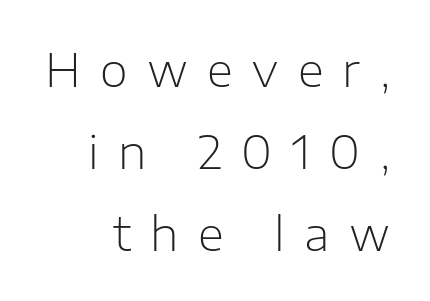
Q: Is the text bold? A: No.
Q: Is the text italic (slanted)? A: No, it is upright.
Q: Is the typeface a serif or a sans-serif typeface? A: Sans-serif.
Q: Is the text underlined? A: No.
Q: Is the spacing between letters normal or unusually wide? A: Unusually wide.
Q: Width (condensed, normal, or wide)? A: Normal.
Q: Stroke contrast? A: Low.
Q: x-height? A: Medium.
Q: Monospaced? A: No.
